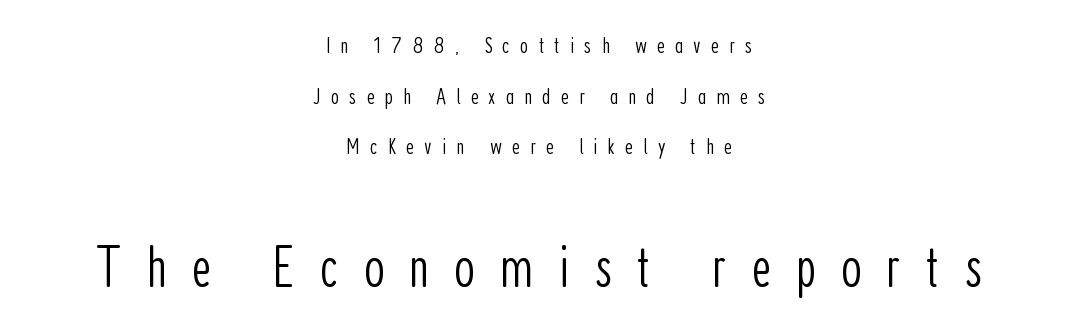
Any mark beneath the type? The region is blank. Loose tracking; the words dissolve into strings of separated letters. A typesetter would mark this as roman, not italic. Do the characters align in a grid? No, the font is proportional.
